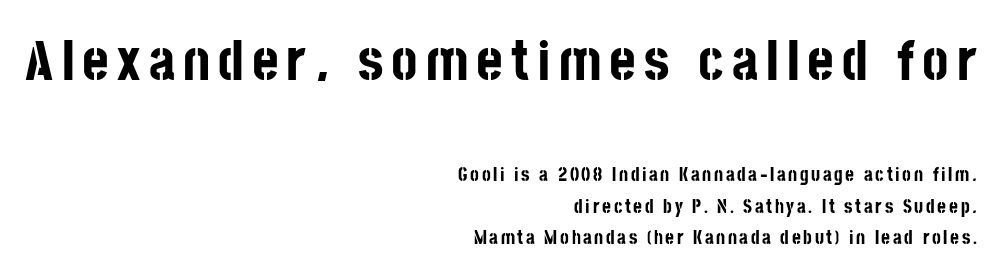
{"serif": "no", "italic": "no", "bold": "yes", "weight": "bold", "width": "condensed", "stroke_contrast": "low", "x_height": "large", "monospaced": "no", "underline": "no", "align": "right", "line_spacing": "normal", "line_spacing_ratio": 1.66, "larger_block": "first", "size_ratio": 3.0, "glyph_px": 57}
